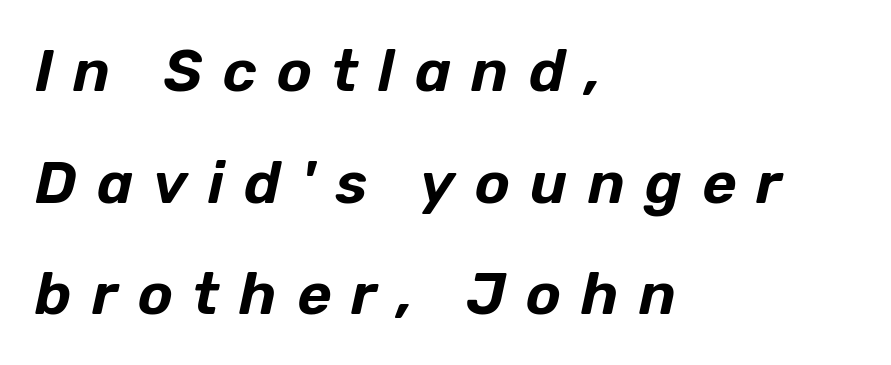
{"italic": "yes", "lean": "right", "slant_degrees": 12, "width": "normal", "stroke_contrast": "low", "x_height": "medium", "monospaced": "no", "underline": "no", "align": "left", "line_spacing_ratio": 1.89, "letter_spacing": "wide", "letter_spacing_em": 0.34, "glyph_px": 59}
